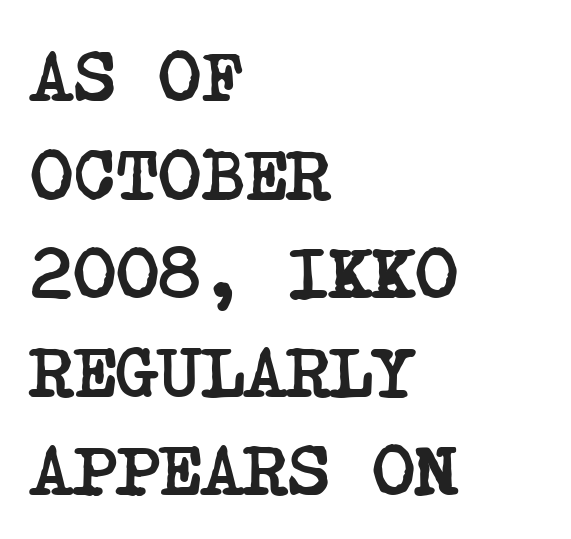
Q: Is the text bold? A: Yes.
Q: Is the typeface a serif or a sans-serif typeface? A: Serif.
Q: Is the text underlined? A: No.
Q: How is the paragraph aligned? A: Left-aligned.
Q: Is the spacing between letters normal or unusually wide? A: Normal.
Q: Is the spacing between lines tight, normal or loose? A: Normal.
Q: Width (condensed, normal, or wide)? A: Condensed.
Q: Stroke contrast? A: Low.
Q: x-height? A: Large.
